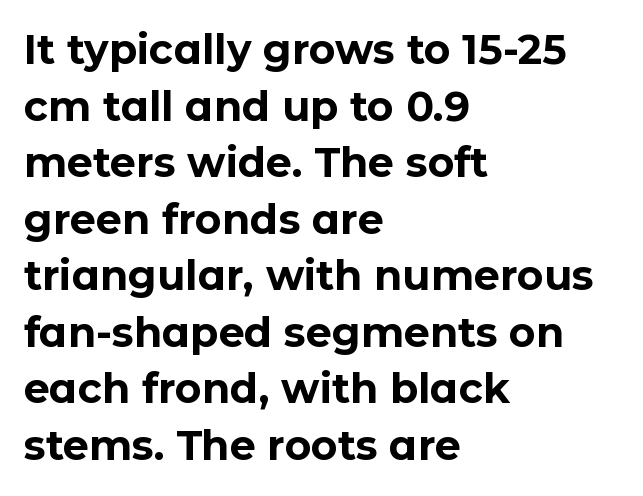
Spacing between characters is what you'd get straight out of the box. Glance below the letters and you will spot only blank space. This sample uses an upright cut, with every glyph sitting square on the baseline. The glyphs have the mass of a bold cut.
